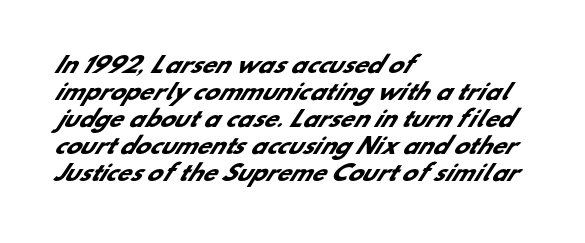
{"bold": "yes", "underline": "no", "align": "left", "line_spacing_ratio": 1.23, "letter_spacing": "normal", "letter_spacing_em": 0.0, "glyph_px": 22}
